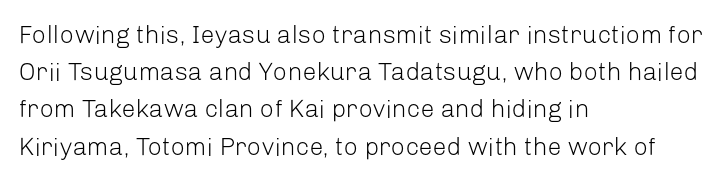
Q: Is the text bold? A: No.
Q: Is the text italic (slanted)? A: No, it is upright.
Q: Is the text underlined? A: No.
Q: How is the paragraph aligned? A: Left-aligned.
Q: Is the spacing between letters normal or unusually wide? A: Normal.
Q: Is the spacing between lines tight, normal or loose? A: Normal.
